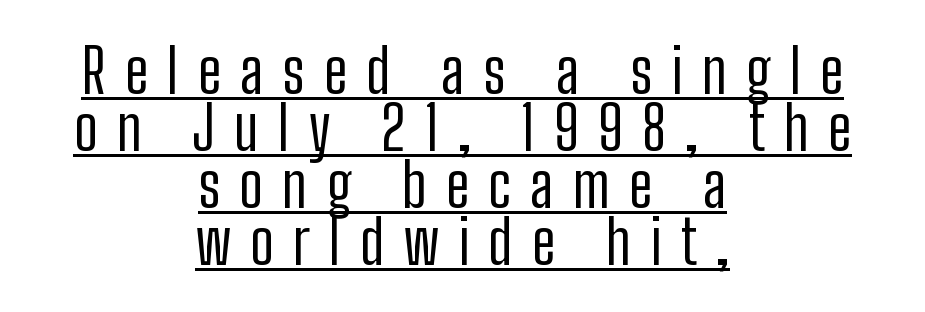
Q: Is the text bold? A: No.
Q: Is the text italic (slanted)? A: No, it is upright.
Q: Is the typeface a serif or a sans-serif typeface? A: Sans-serif.
Q: Is the text underlined? A: Yes.
Q: How is the paragraph aligned? A: Centered.
Q: Is the spacing between letters normal or unusually wide? A: Unusually wide.
Q: Is the spacing between lines tight, normal or loose? A: Tight.
Q: Width (condensed, normal, or wide)? A: Condensed.
Q: Stroke contrast? A: Low.
Q: x-height? A: Medium.
Q: Monospaced? A: No.
